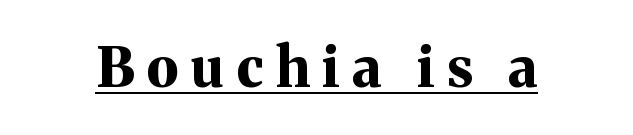
Someone cranked the tracking dial way up on this one. Upright lettering throughout. Varying glyph widths throughout — classic text-font behaviour. A typesetter would label this face a serif.
